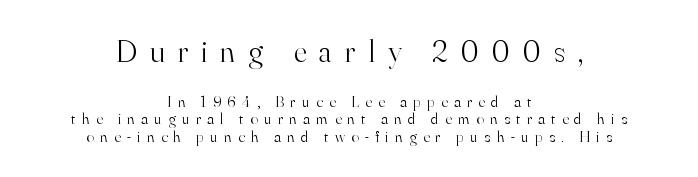
The line-height multiplier appears low, near solid setting. Character widths vary here, with narrow letters taking less room than wide ones. The weight would be labelled regular, book, light, or lighter still. In terms of letterform style, serifs are clearly present. Lines of text with bare space underneath. The horizontal fit of the characters is loose and conspicuously gappy.
